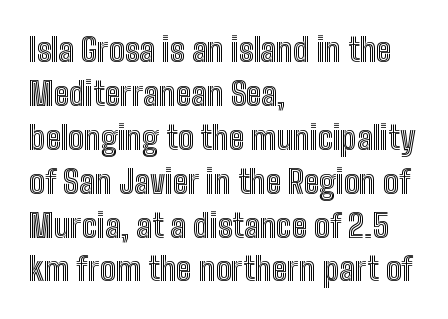
The letters advance in unequal steps, a hallmark of proportional type. Letters rest on an invisible, unmarked baseline. The designer left line spacing at the default. A typesetter would mark this as roman, not italic. Where is the straight margin? On the left. The tracking reads as untouched default to a designer's eye.
